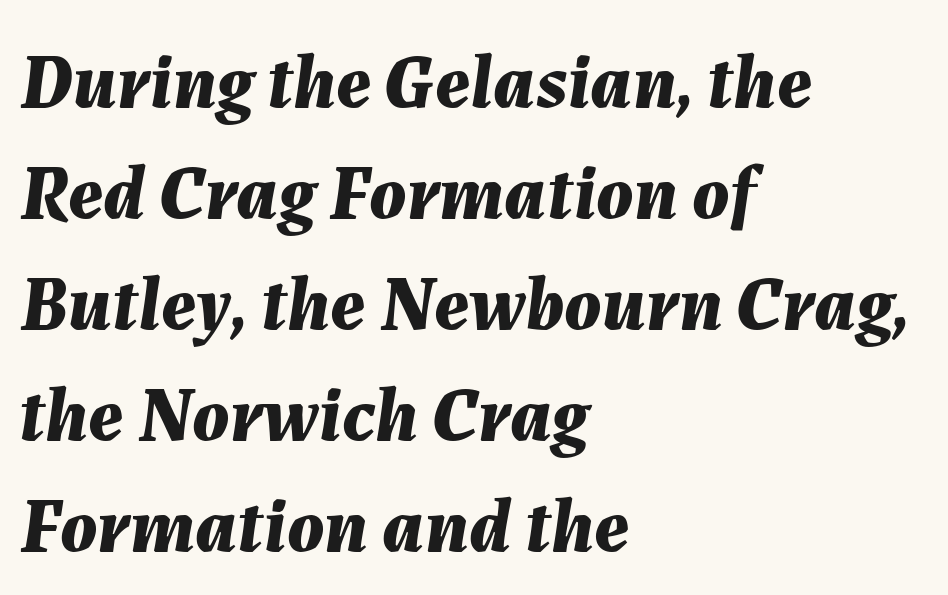
{"italic": "yes", "lean": "right", "slant_degrees": 7, "bold": "yes", "weight": "bold", "width": "normal", "stroke_contrast": "medium", "x_height": "medium", "monospaced": "no", "underline": "no", "align": "left", "line_spacing": "normal", "line_spacing_ratio": 1.44, "letter_spacing": "normal", "letter_spacing_em": 0.0, "glyph_px": 77}
